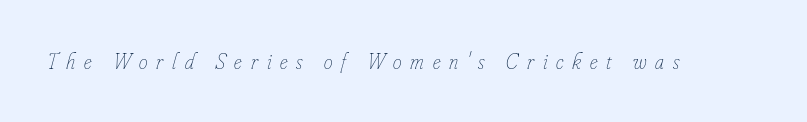
{"italic": "yes", "lean": "right", "slant_degrees": 16, "bold": "no", "underline": "no", "letter_spacing": "wide", "letter_spacing_em": 0.4, "glyph_px": 22}
